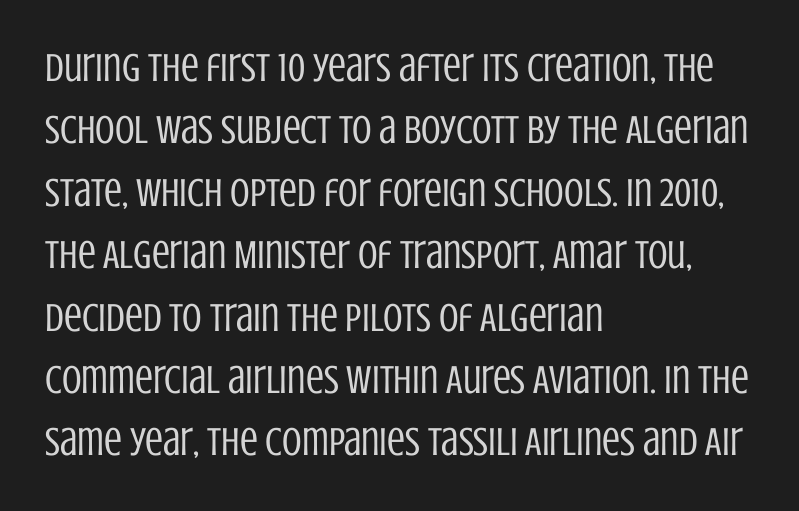
Q: Is the text bold? A: No.
Q: Is the text italic (slanted)? A: No, it is upright.
Q: Is the typeface a serif or a sans-serif typeface? A: Sans-serif.
Q: Is the text underlined? A: No.
Q: How is the paragraph aligned? A: Left-aligned.
Q: Is the spacing between letters normal or unusually wide? A: Normal.
Q: Is the spacing between lines tight, normal or loose? A: Normal.
Q: Width (condensed, normal, or wide)? A: Condensed.
Q: Stroke contrast? A: Low.
Q: x-height? A: Large.
Q: Monospaced? A: No.
